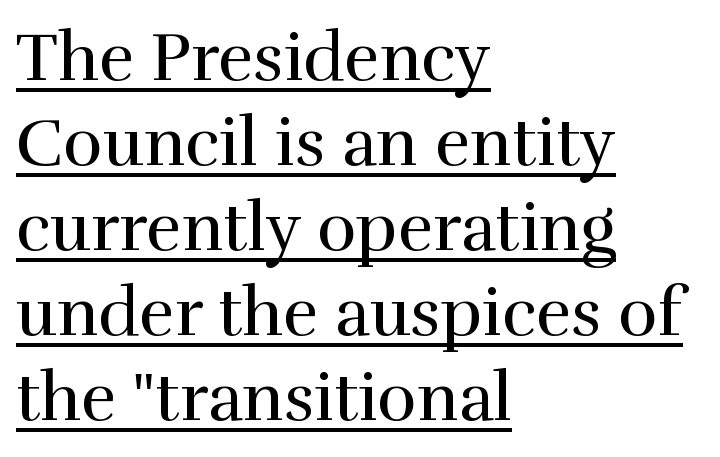
Looks like regular typesetting: each glyph gets only the width it needs. Honestly, the letter spacing is just normal — you wouldn't notice it. A typesetter would call this leading conventional body-copy spacing. Posture: straight, roman, zero tilt. The face looks like a standard text weight, possibly lighter.
